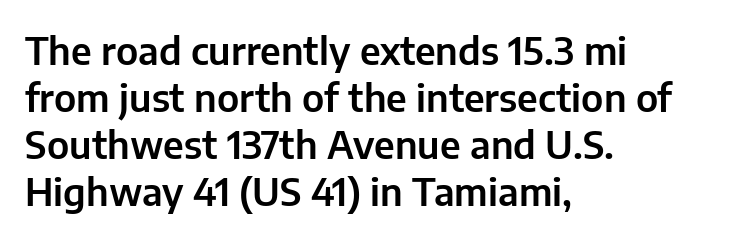
The font family rendered here belongs to the sans-serif group. In terms of posture, this sample is upright. Check the space under the baseline: it is left empty. Varying glyph widths throughout — classic text-font behaviour.
